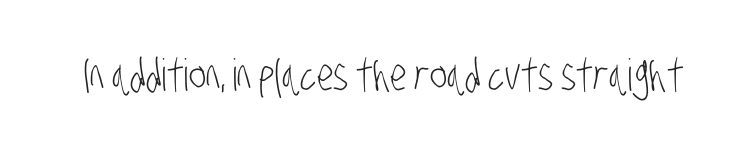
Q: Is the text bold? A: No.
Q: Is the typeface a serif or a sans-serif typeface? A: Sans-serif.
Q: Is the text underlined? A: No.
Q: Is the spacing between letters normal or unusually wide? A: Normal.
Q: Width (condensed, normal, or wide)? A: Condensed.
Q: Stroke contrast? A: Low.
Q: x-height? A: Large.
Q: Monospaced? A: No.
